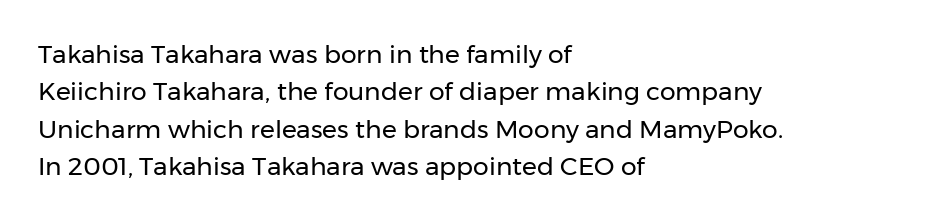
The image shows 25 px text type, upright; set left-aligned, normal line spacing (1.5x), normal letter spacing, not underlined.
